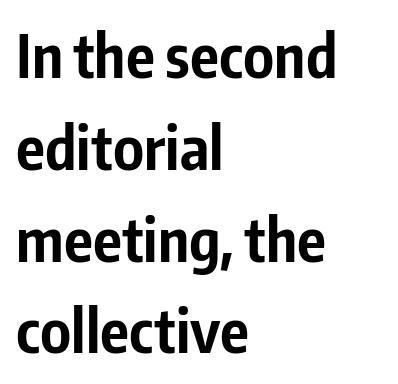
Q: Is the text bold? A: Yes.
Q: Is the text italic (slanted)? A: No, it is upright.
Q: Is the typeface a serif or a sans-serif typeface? A: Sans-serif.
Q: Is the text underlined? A: No.
Q: How is the paragraph aligned? A: Left-aligned.
Q: Is the spacing between letters normal or unusually wide? A: Normal.
Q: Is the spacing between lines tight, normal or loose? A: Normal.
Q: Width (condensed, normal, or wide)? A: Condensed.
Q: Stroke contrast? A: Low.
Q: x-height? A: Medium.
Q: Monospaced? A: No.
